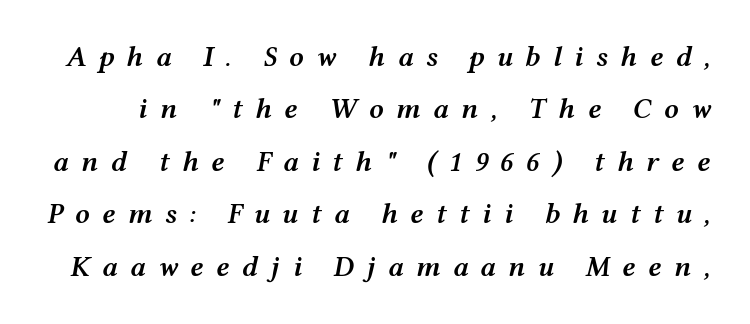
Q: Is the text bold? A: Semi-bold.
Q: Is the text italic (slanted)? A: Yes, it leans right by about 12 degrees.
Q: Is the text underlined? A: No.
Q: Is the spacing between letters normal or unusually wide? A: Unusually wide.
Q: Width (condensed, normal, or wide)? A: Wide.
Q: Stroke contrast? A: Medium.
Q: x-height? A: Medium.
Q: Monospaced? A: No.
